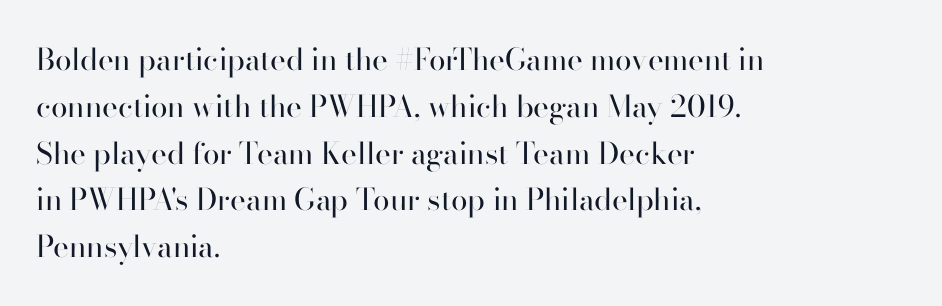
All the whitespace from short lines collects on the right. The type family on display is of the sans-serif kind. Plain, unruled lines of type. What stands out about the letter spacing? Nothing — it is the standard amount.
